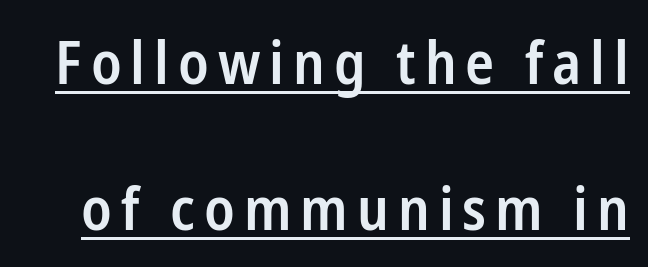
The image shows 60 px semibold, condensed sans-serif type, upright; set loose line spacing (2.43x), underlined; low stroke contrast and a medium x-height.
